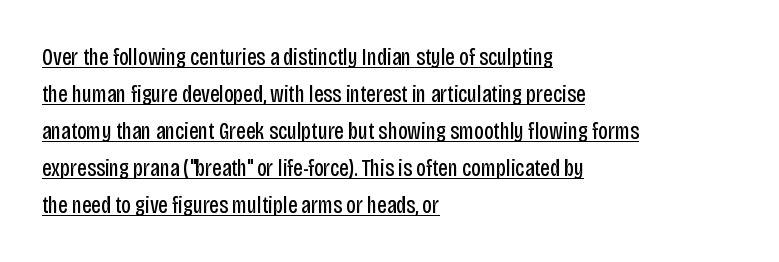
A typesetter would mark this as roman, not italic. The passage shown stacks its lines at a standard gap. The face used here appears with an underline applied. In CSS terms this would be text-align: left.
